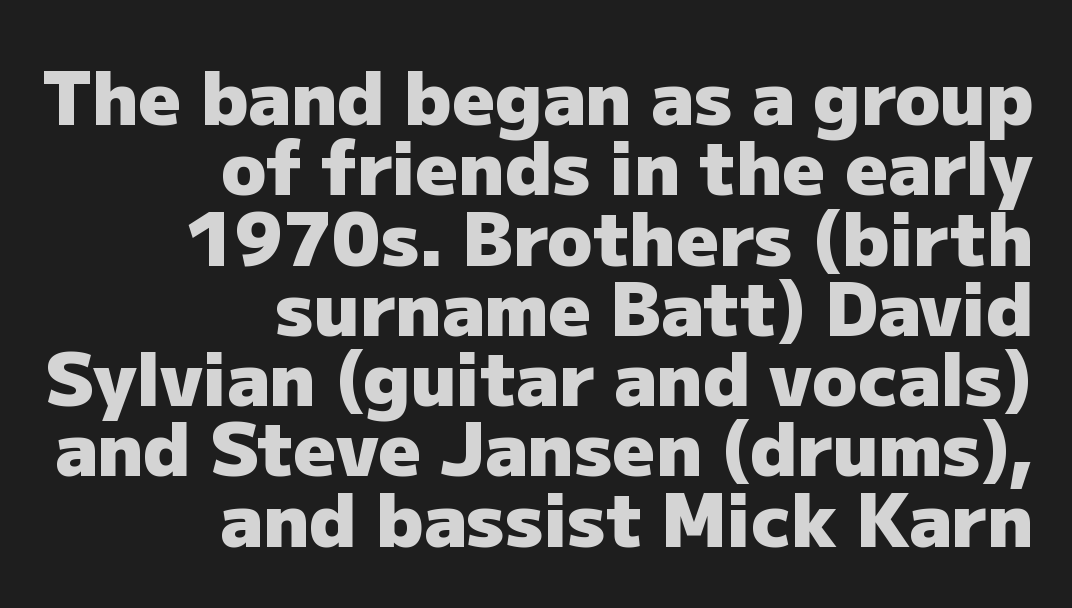
Q: Is the text bold? A: Yes.
Q: Is the text italic (slanted)? A: No, it is upright.
Q: Is the typeface a serif or a sans-serif typeface? A: Sans-serif.
Q: Is the text underlined? A: No.
Q: How is the paragraph aligned? A: Right-aligned.
Q: Is the spacing between letters normal or unusually wide? A: Normal.
Q: Is the spacing between lines tight, normal or loose? A: Tight.
Q: Width (condensed, normal, or wide)? A: Normal.
Q: Stroke contrast? A: Low.
Q: x-height? A: Medium.
Q: Monospaced? A: No.
